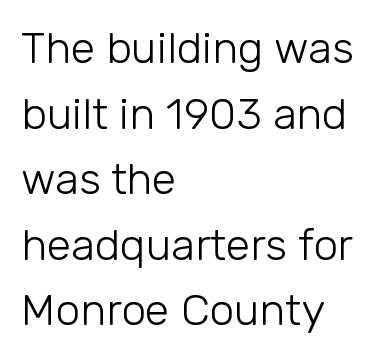
Q: Is the text bold? A: No.
Q: Is the text italic (slanted)? A: No, it is upright.
Q: Is the typeface a serif or a sans-serif typeface? A: Sans-serif.
Q: Is the text underlined? A: No.
Q: How is the paragraph aligned? A: Left-aligned.
Q: Is the spacing between letters normal or unusually wide? A: Normal.
Q: Is the spacing between lines tight, normal or loose? A: Normal.
Q: Width (condensed, normal, or wide)? A: Normal.
Q: Stroke contrast? A: Low.
Q: x-height? A: Medium.
Q: Monospaced? A: No.
